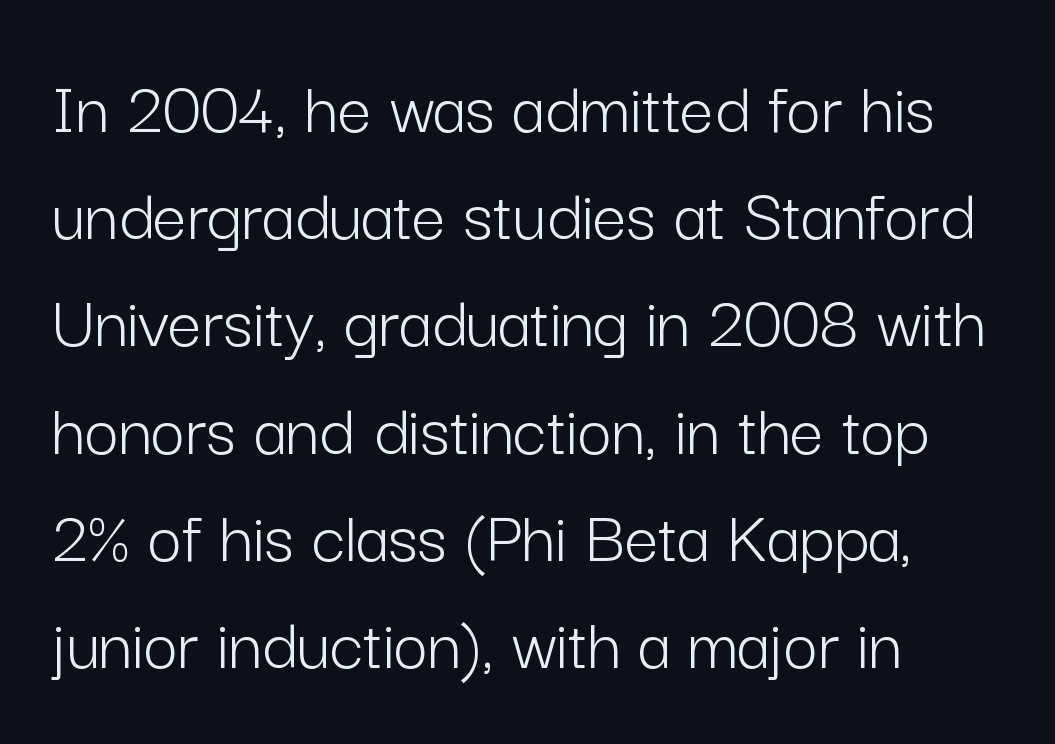
Here the designer chose a conventional face with non-uniform glyph widths. Leading: standard. Which margin do the lines hug? The left one — the right edge is uneven. Ascenders rise straight up at ninety degrees.
